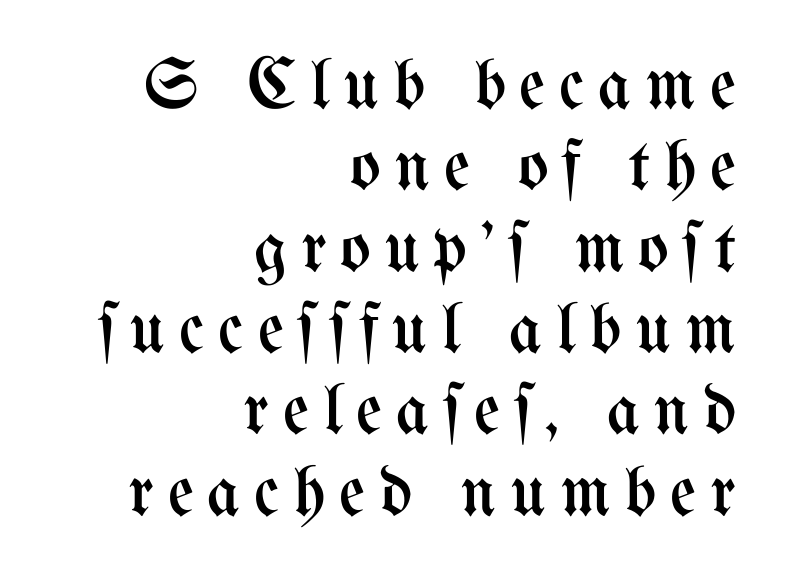
Horizontally, the lines are justified to the trailing edge only. Posture: vertical. Summary of weight: not heavy and not bold. The space beneath each line is pristine and unruled.
